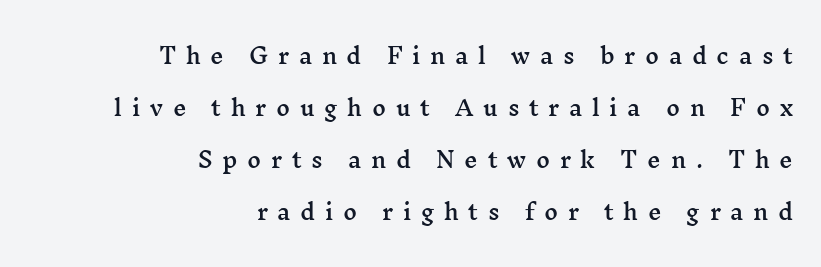
{"italic": "no", "underline": "no", "align": "right", "line_spacing": "loose", "line_spacing_ratio": 2.47, "letter_spacing": "wide", "letter_spacing_em": 0.46, "glyph_px": 21}
